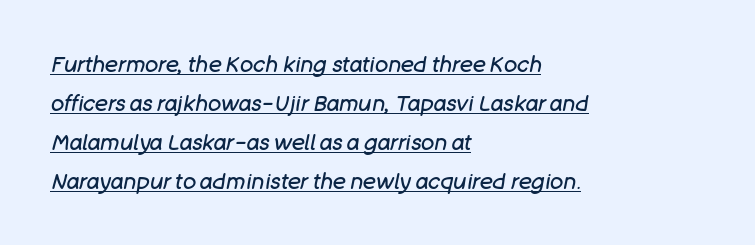
Q: Is the text bold? A: No.
Q: Is the text italic (slanted)? A: Yes, it leans right by about 11 degrees.
Q: Is the text underlined? A: Yes.
Q: How is the paragraph aligned? A: Left-aligned.
Q: Is the spacing between letters normal or unusually wide? A: Normal.
